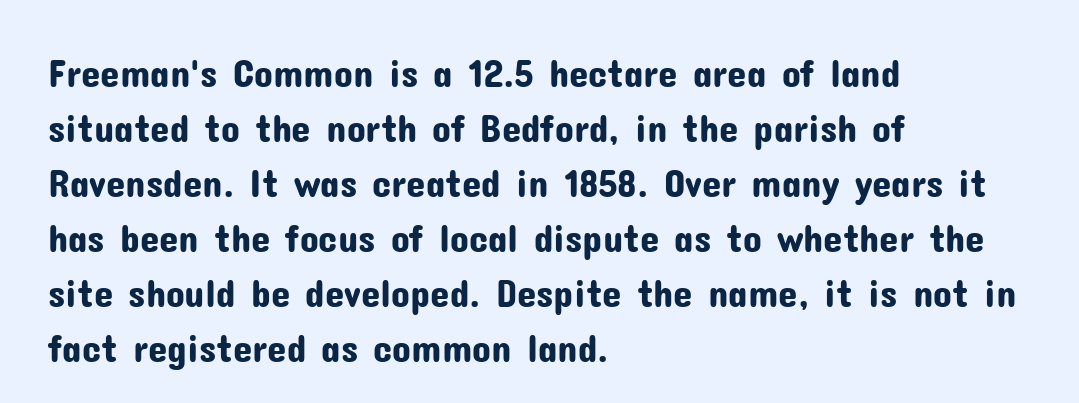
Note the varied advance widths — an 'i' is clearly narrower than an 'm'. The letterforms sit shoulder to shoulder at normal distance. Compared with a centered layout, this one pins lines to the left instead. The words here are not underlined.
